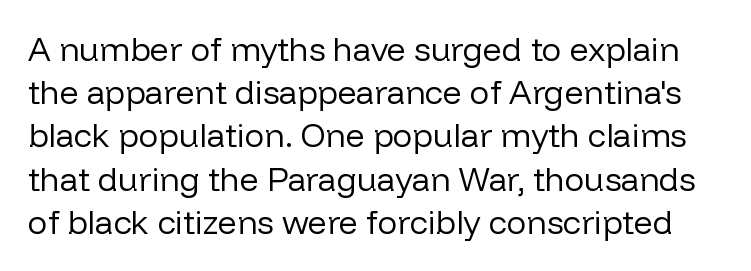
{"serif": "no", "italic": "no", "bold": "no", "weight": "regular", "width": "normal", "stroke_contrast": "low", "x_height": "medium", "monospaced": "no", "underline": "no", "line_spacing": "normal", "line_spacing_ratio": 1.31, "letter_spacing": "normal", "letter_spacing_em": 0.0, "glyph_px": 33}
